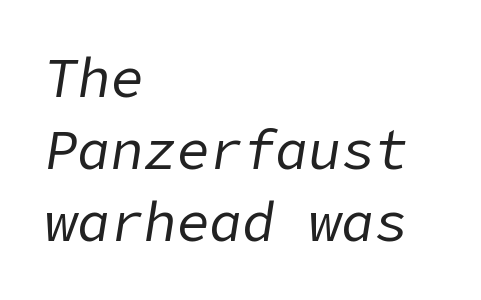
{"italic": "yes", "lean": "right", "slant_degrees": 9, "bold": "no", "weight": "regular", "width": "normal", "stroke_contrast": "low", "x_height": "medium", "underline": "no", "align": "left", "line_spacing": "normal", "line_spacing_ratio": 1.31, "letter_spacing": "normal", "letter_spacing_em": 0.0, "glyph_px": 55}
